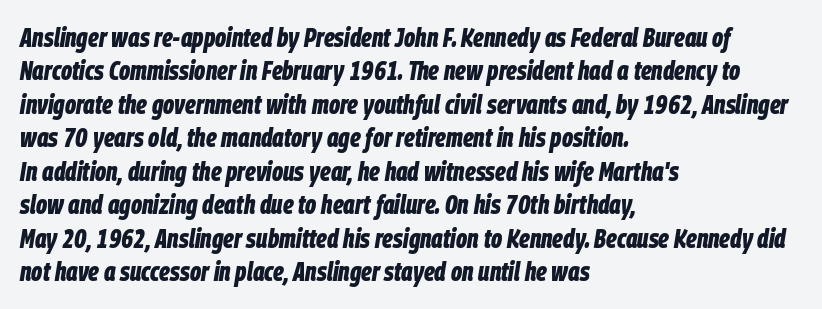
The image shows 27 px bold type, italic (leaning right); set left-aligned, line spacing 1.24x, normal letter spacing, not underlined.
